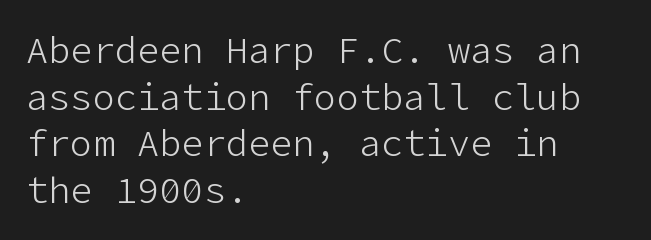
Letterform terminals end flat and unadorned throughout the passage. The letters stand upright; this is a roman face. The rendering keeps characters at their native spacing. The space beneath each line is pristine and unruled.
